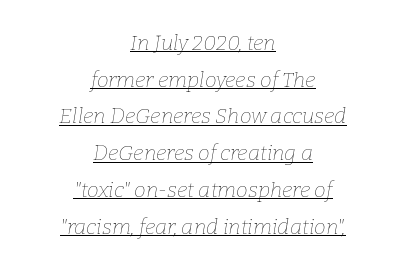
Q: Is the text bold? A: No.
Q: Is the text italic (slanted)? A: Yes, it leans right by about 9 degrees.
Q: Is the text underlined? A: Yes.
Q: How is the paragraph aligned? A: Centered.
Q: Is the spacing between letters normal or unusually wide? A: Normal.
